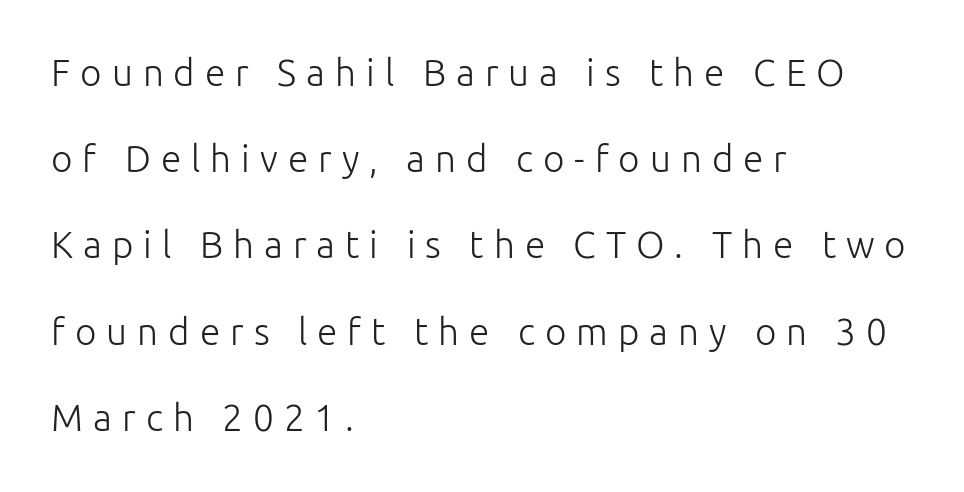
The image shows 37 px light sans-serif type, upright; set left-aligned, loose line spacing (2.33x), unusually wide letter spacing (+0.27 em), not underlined; low stroke contrast and a medium x-height.
